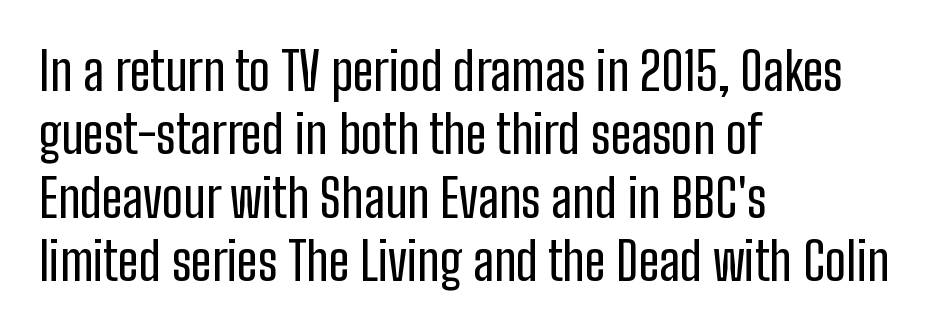
{"serif": "no", "italic": "no", "width": "condensed", "stroke_contrast": "low", "x_height": "medium", "monospaced": "no", "underline": "no", "align": "left", "line_spacing_ratio": 1.22, "letter_spacing": "normal", "letter_spacing_em": 0.0, "glyph_px": 52}
